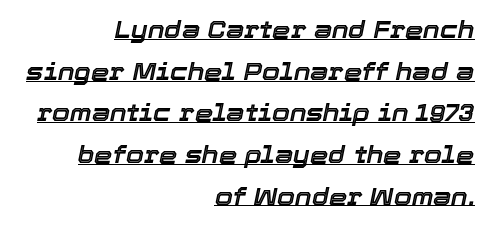
{"italic": "yes", "lean": "right", "slant_degrees": 12, "underline": "yes", "align": "right", "line_spacing_ratio": 1.81, "letter_spacing": "normal", "letter_spacing_em": 0.0, "glyph_px": 23}
